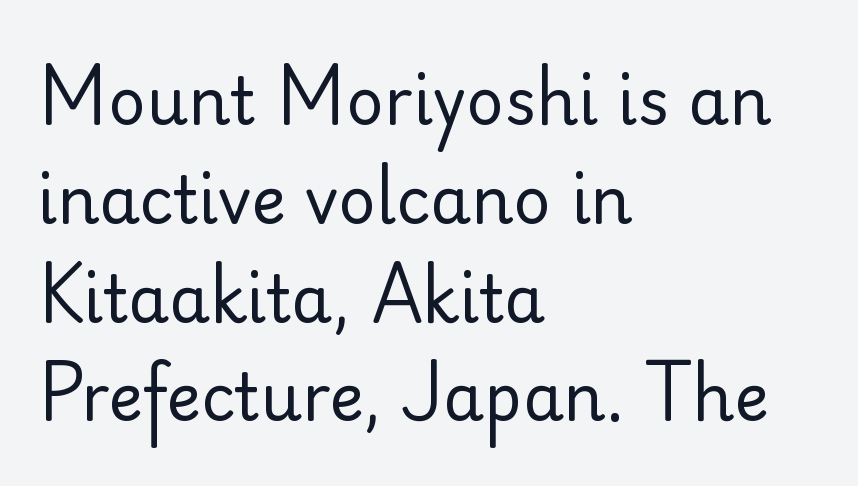
Q: Is the text bold? A: No.
Q: Is the text italic (slanted)? A: No, it is upright.
Q: Is the typeface a serif or a sans-serif typeface? A: Sans-serif.
Q: Is the text underlined? A: No.
Q: How is the paragraph aligned? A: Left-aligned.
Q: Is the spacing between letters normal or unusually wide? A: Normal.
Q: Is the spacing between lines tight, normal or loose? A: Normal.
Q: Width (condensed, normal, or wide)? A: Normal.
Q: Stroke contrast? A: Low.
Q: x-height? A: Small.
Q: Monospaced? A: No.
